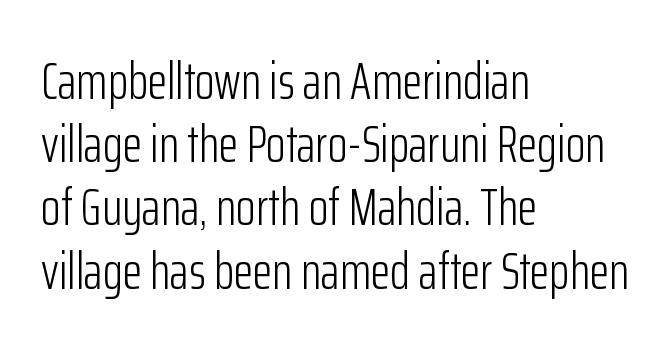
{"serif": "no", "italic": "no", "bold": "no", "weight": "light", "width": "condensed", "stroke_contrast": "low", "x_height": "medium", "monospaced": "no", "underline": "no", "align": "left", "line_spacing_ratio": 1.24, "letter_spacing": "normal", "letter_spacing_em": 0.0, "glyph_px": 51}
